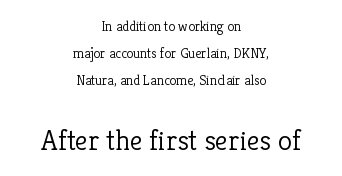
Q: Is the text bold? A: No.
Q: Is the text italic (slanted)? A: No, it is upright.
Q: Is the typeface a serif or a sans-serif typeface? A: Serif.
Q: Is the text underlined? A: No.
Q: How is the paragraph aligned? A: Centered.
Q: Is the spacing between letters normal or unusually wide? A: Normal.
Q: Is the spacing between lines tight, normal or loose? A: Loose.
Q: Which block of text is set in a larger size, the first (top) or the second (bottom)? A: The second (bottom) one.
Q: Width (condensed, normal, or wide)? A: Normal.
Q: Stroke contrast? A: Low.
Q: x-height? A: Medium.
Q: Monospaced? A: No.
